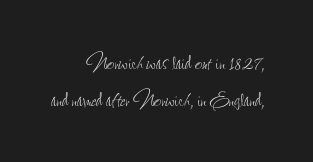
Q: Is the text bold? A: No.
Q: Is the text italic (slanted)? A: Yes.
Q: Is the text underlined? A: No.
Q: How is the paragraph aligned? A: Right-aligned.
Q: Is the spacing between letters normal or unusually wide? A: Normal.
Q: Is the spacing between lines tight, normal or loose? A: Normal.
